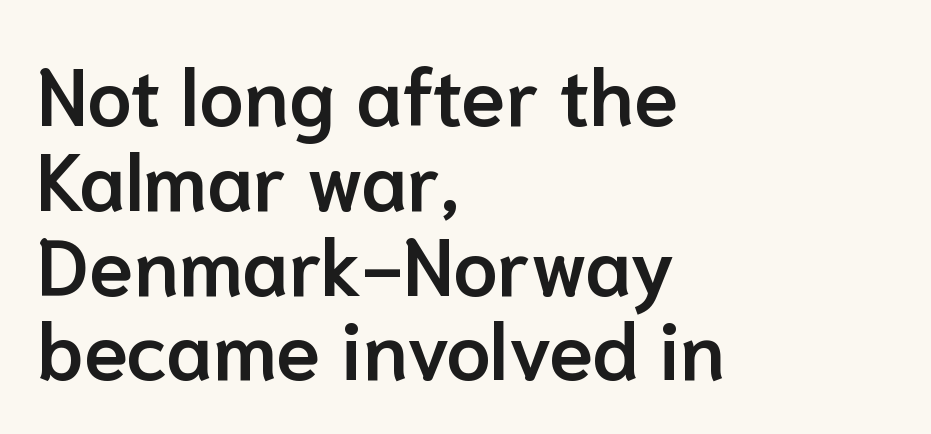
Q: Is the text bold? A: Semi-bold.
Q: Is the text italic (slanted)? A: No, it is upright.
Q: Is the typeface a serif or a sans-serif typeface? A: Sans-serif.
Q: Is the text underlined? A: No.
Q: How is the paragraph aligned? A: Left-aligned.
Q: Is the spacing between letters normal or unusually wide? A: Normal.
Q: Is the spacing between lines tight, normal or loose? A: Tight.
Q: Width (condensed, normal, or wide)? A: Normal.
Q: Stroke contrast? A: Low.
Q: x-height? A: Medium.
Q: Monospaced? A: No.
